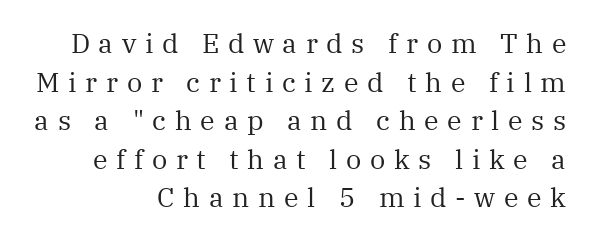
{"italic": "no", "bold": "no", "underline": "no", "align": "right", "line_spacing": "normal", "line_spacing_ratio": 1.43, "letter_spacing": "wide", "letter_spacing_em": 0.32, "glyph_px": 27}
